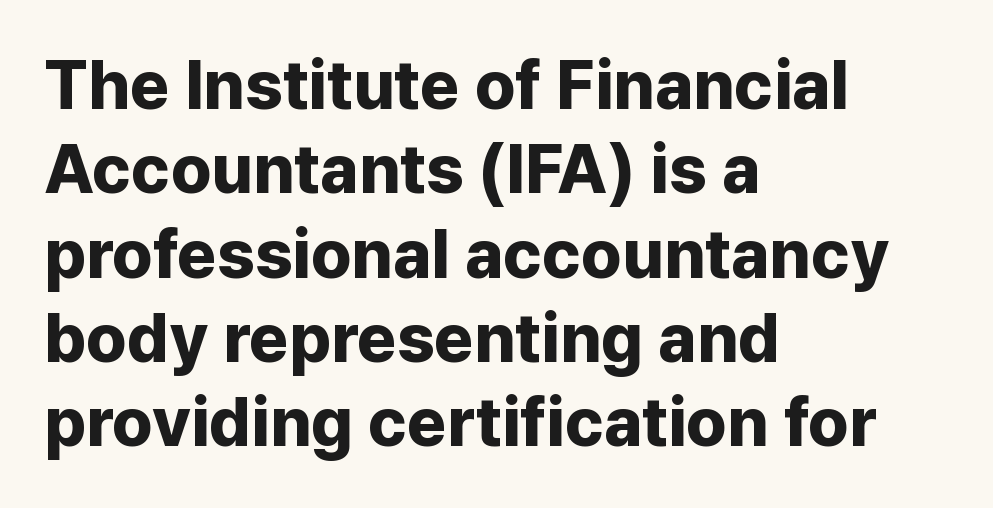
Honestly, there is no underline to notice here at all. Letterform terminals end flat and unadorned throughout the passage. Compared with typical body copy, the letter spacing here is the same. Ordinary non-slanted type is in use. Set as a true bold cut, around the 700 mark.
